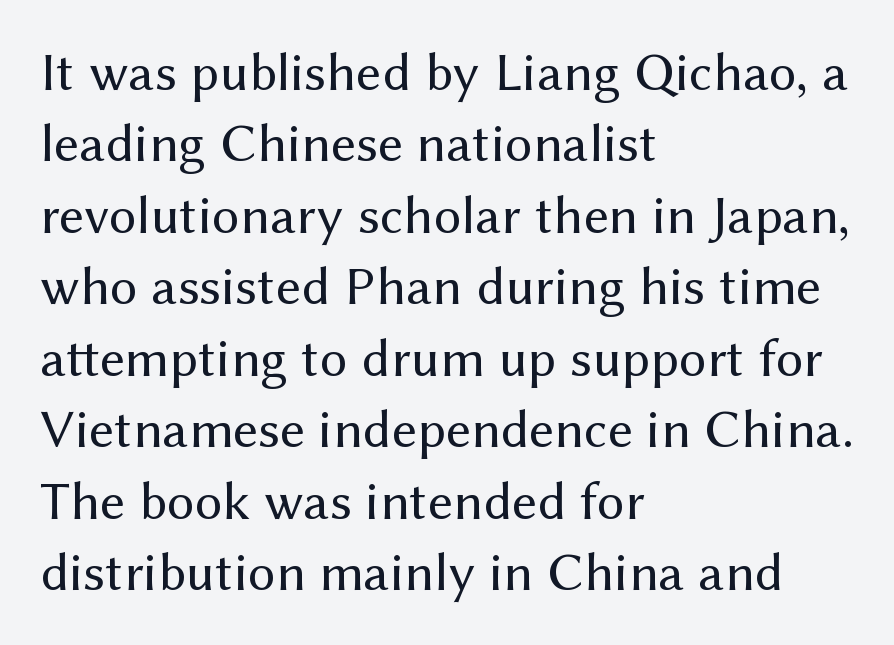
{"serif": "no", "italic": "no", "bold": "no", "weight": "regular", "width": "normal", "stroke_contrast": "medium", "x_height": "medium", "monospaced": "no", "underline": "no", "align": "left", "line_spacing": "normal", "line_spacing_ratio": 1.3, "letter_spacing": "normal", "letter_spacing_em": 0.0, "glyph_px": 55}
